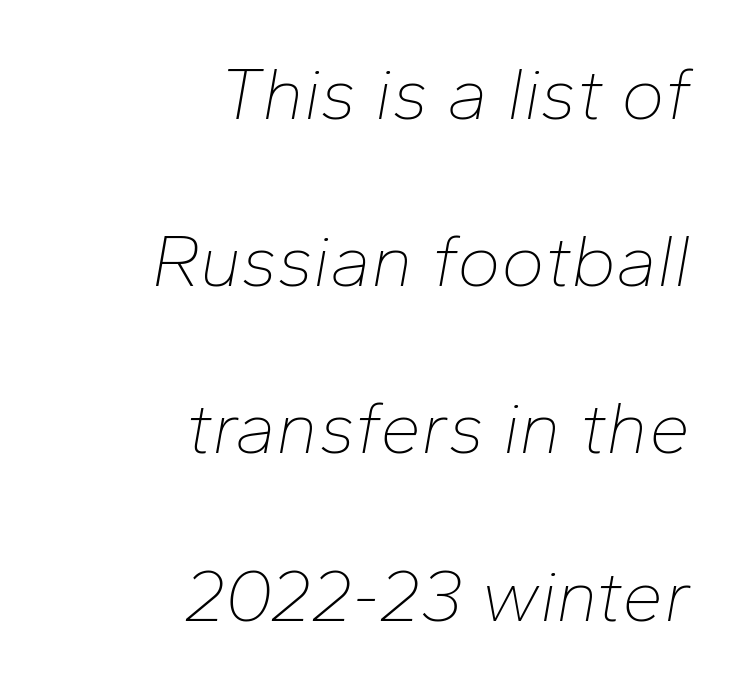
Q: Is the text bold? A: No.
Q: Is the text italic (slanted)? A: Yes, it leans right by about 10 degrees.
Q: Is the text underlined? A: No.
Q: How is the paragraph aligned? A: Right-aligned.
Q: Is the spacing between letters normal or unusually wide? A: Normal.
Q: Is the spacing between lines tight, normal or loose? A: Loose.
Q: Width (condensed, normal, or wide)? A: Normal.
Q: Stroke contrast? A: Low.
Q: x-height? A: Medium.
Q: Monospaced? A: No.
